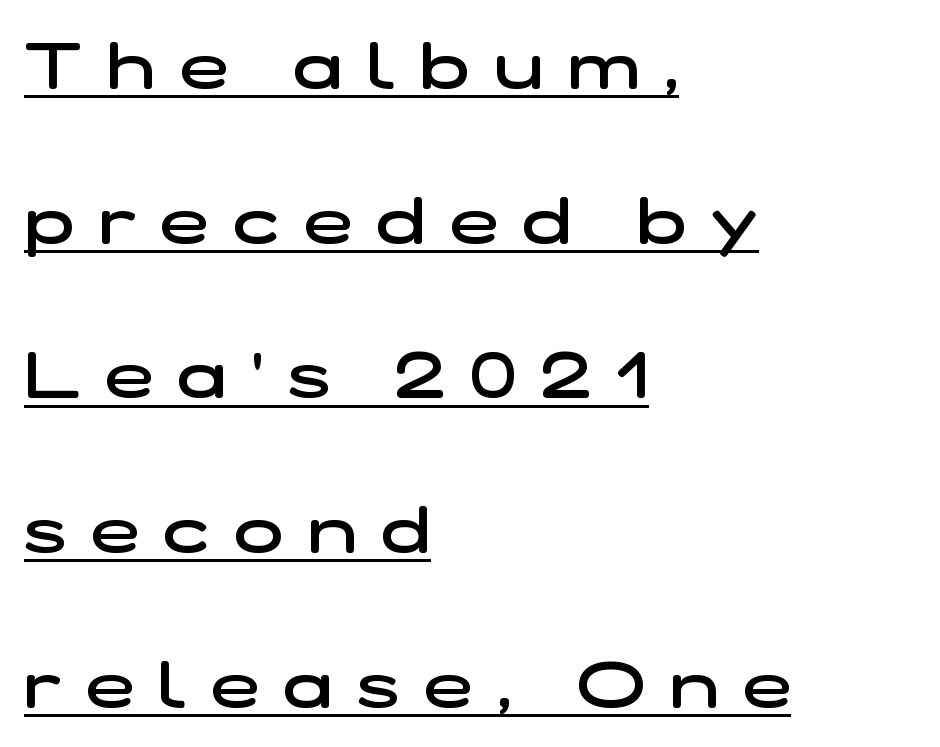
{"serif": "no", "bold": "semi", "weight": "semibold", "width": "wide", "stroke_contrast": "low", "x_height": "medium", "monospaced": "no", "underline": "yes", "align": "left", "line_spacing": "loose", "line_spacing_ratio": 2.38, "letter_spacing": "wide", "letter_spacing_em": 0.38, "glyph_px": 65}
